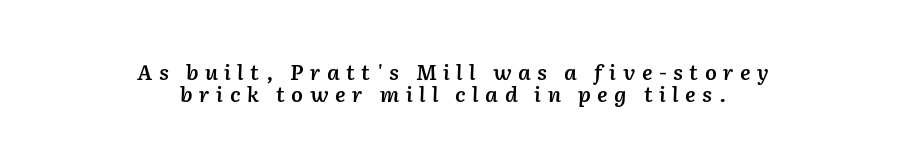
The image shows 21 px text type, italic (leaning right); set centered, tight line spacing (1.03x), unusually wide letter spacing (+0.31 em), not underlined.
